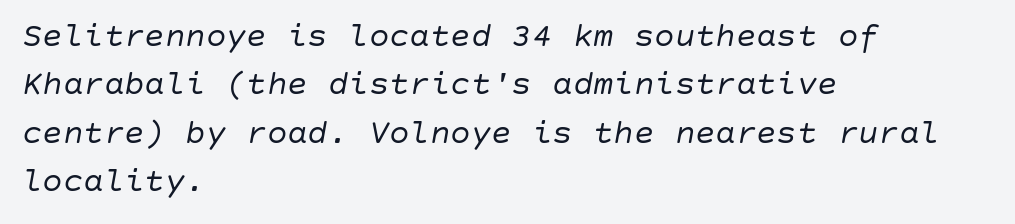
Each new line begins a customary step beneath the previous one. The strip under each line holds only bare page. A typesetter would mark this as italic. Alignment: flush left. The cut favours lightness, reaching ordinary text weight at its darkest. In terms of letterspacing, this is plain default setting.
